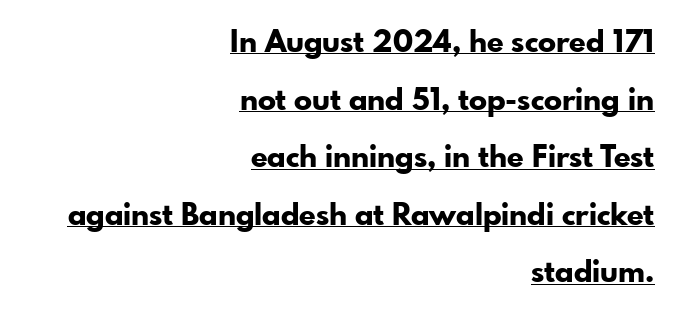
The image shows 30 px bold sans-serif type, upright; set right-aligned, loose line spacing (1.92x), normal letter spacing, underlined; low stroke contrast and a small x-height.
